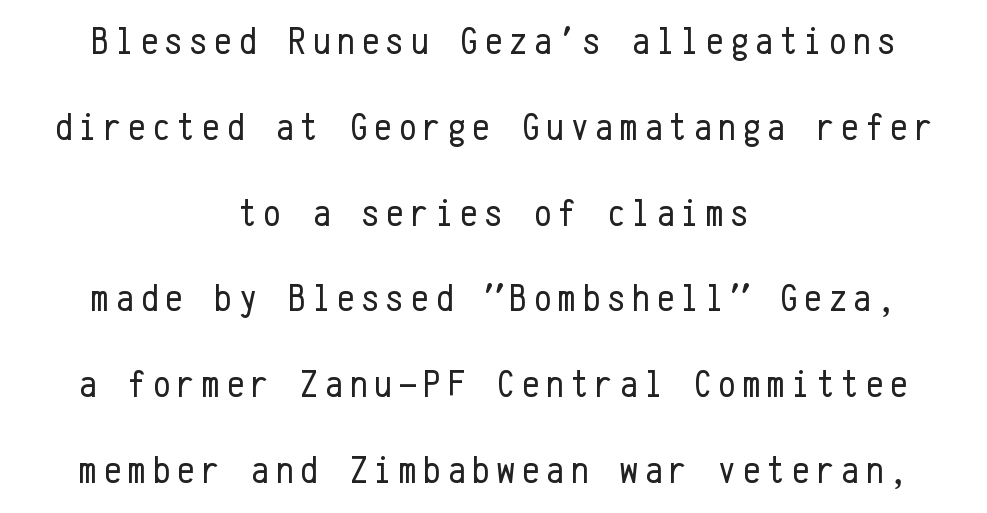
{"serif": "no", "italic": "no", "bold": "no", "weight": "regular", "width": "condensed", "stroke_contrast": "low", "x_height": "medium", "monospaced": "yes", "underline": "no", "align": "center", "line_spacing": "loose", "line_spacing_ratio": 2.2, "glyph_px": 39}
